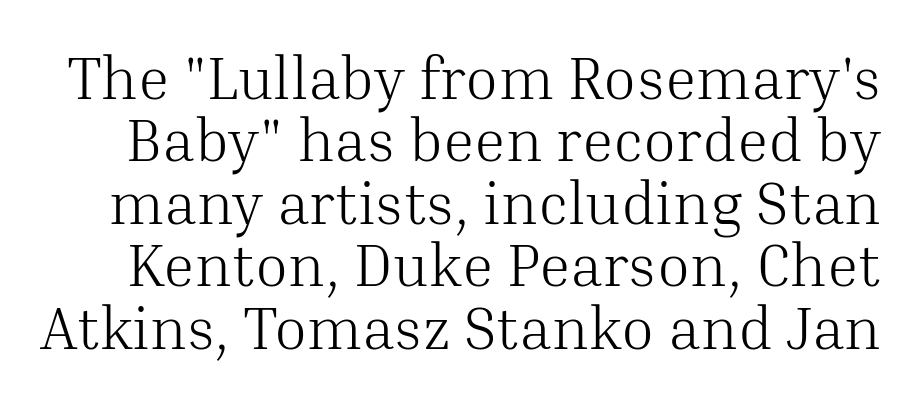
The image shows 60 px light serif type, upright; set tight line spacing (1.04x), normal letter spacing, not underlined; medium stroke contrast and a medium x-height.
